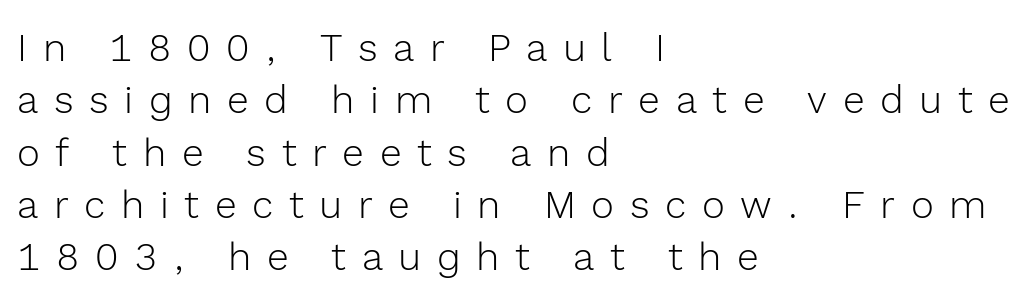
{"serif": "no", "italic": "no", "bold": "no", "weight": "light", "width": "normal", "x_height": "medium", "monospaced": "no", "underline": "no", "align": "left", "line_spacing": "normal", "line_spacing_ratio": 1.34, "letter_spacing": "wide", "letter_spacing_em": 0.4, "glyph_px": 39}
